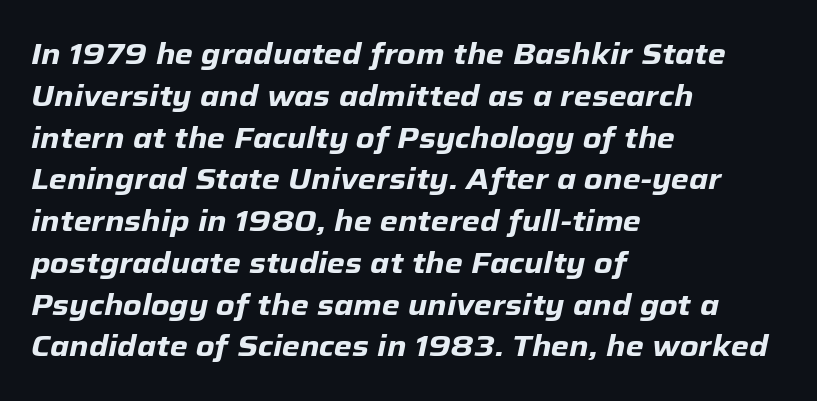
The image shows 29 px heavy type, italic (leaning right); set left-aligned, normal line spacing (1.44x), normal letter spacing, not underlined; low stroke contrast and a medium x-height.
